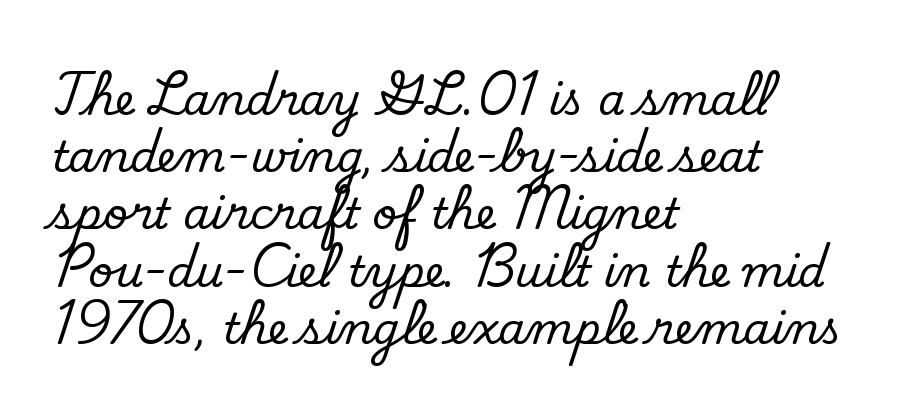
The image shows 43 px regular-weight sans-serif type; set left-aligned, normal line spacing (1.33x), normal letter spacing, not underlined; low stroke contrast and a small x-height.
